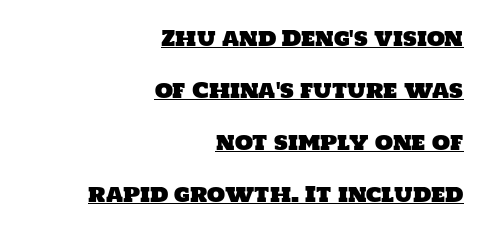
{"underline": "yes", "align": "right", "line_spacing": "loose", "line_spacing_ratio": 2.48, "letter_spacing": "normal", "letter_spacing_em": 0.0, "glyph_px": 21}
